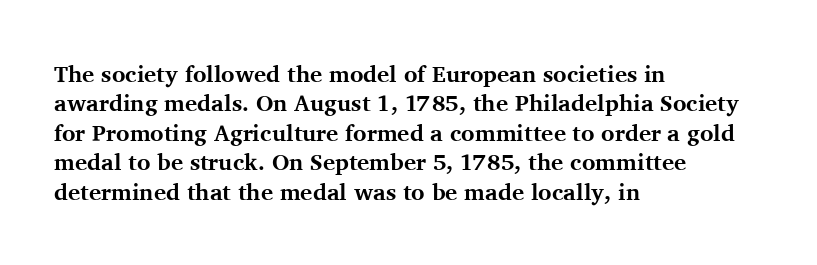
Q: Is the text bold? A: Yes.
Q: Is the text italic (slanted)? A: No, it is upright.
Q: Is the text underlined? A: No.
Q: How is the paragraph aligned? A: Left-aligned.
Q: Is the spacing between letters normal or unusually wide? A: Normal.
Q: Is the spacing between lines tight, normal or loose? A: Normal.
